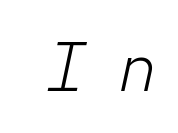
Q: Is the text bold? A: No.
Q: Is the text italic (slanted)? A: Yes, it leans right by about 12 degrees.
Q: Is the text underlined? A: No.
Q: Is the spacing between letters normal or unusually wide? A: Unusually wide.
Q: Width (condensed, normal, or wide)? A: Normal.
Q: Stroke contrast? A: Low.
Q: x-height? A: Medium.
Q: Monospaced? A: Yes.
